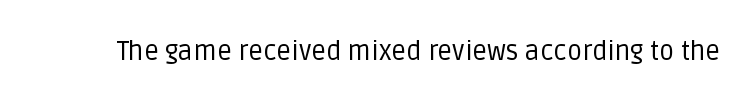
Q: Is the text bold? A: No.
Q: Is the text italic (slanted)? A: No, it is upright.
Q: Is the text underlined? A: No.
Q: Is the spacing between letters normal or unusually wide? A: Normal.
